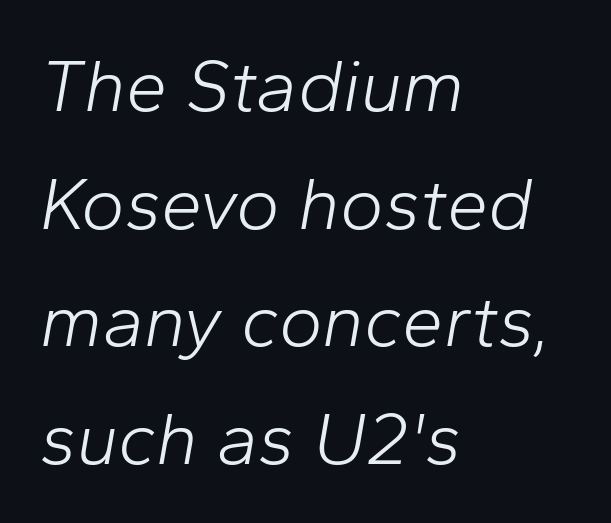
{"italic": "yes", "lean": "right", "slant_degrees": 10, "bold": "no", "weight": "light", "width": "normal", "stroke_contrast": "low", "x_height": "medium", "monospaced": "no", "underline": "no", "align": "left", "line_spacing": "normal", "line_spacing_ratio": 1.59, "letter_spacing": "normal", "letter_spacing_em": 0.0, "glyph_px": 74}
